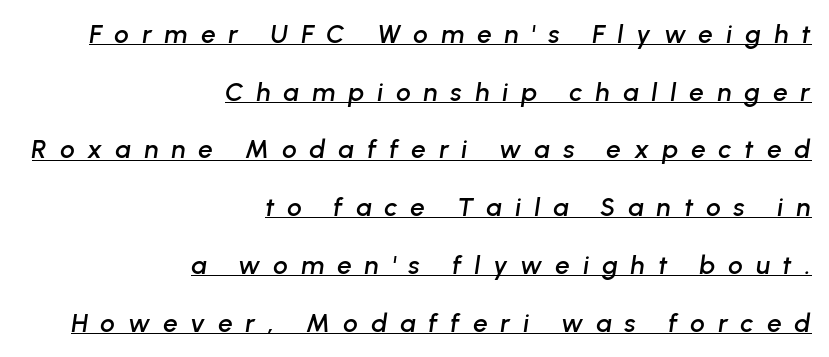
The rendered words wear a rule along their underside. The axis of the letterforms is tilted away from vertical. Line ends are locked; line starts wander. Each new line begins a long way beneath the previous one.
